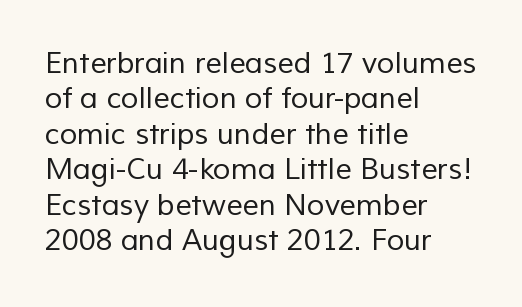
Q: Is the text bold? A: No.
Q: Is the typeface a serif or a sans-serif typeface? A: Sans-serif.
Q: Is the text underlined? A: No.
Q: How is the paragraph aligned? A: Left-aligned.
Q: Is the spacing between letters normal or unusually wide? A: Normal.
Q: Width (condensed, normal, or wide)? A: Normal.
Q: Stroke contrast? A: Low.
Q: x-height? A: Medium.
Q: Monospaced? A: No.
